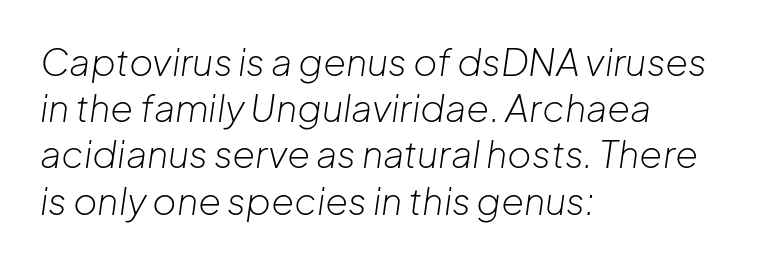
{"italic": "yes", "lean": "right", "slant_degrees": 8, "bold": "no", "weight": "light", "width": "normal", "stroke_contrast": "low", "x_height": "medium", "monospaced": "no", "underline": "no", "align": "left", "line_spacing": "normal", "line_spacing_ratio": 1.25, "letter_spacing": "normal", "letter_spacing_em": 0.0, "glyph_px": 37}
